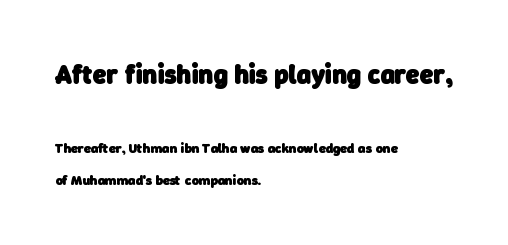
Students, this is bold: see how much ink each stroke carries. This block would shrink considerably if given ordinary leading; it's expanded now. These lines are set flush left with a ragged right edge. Large over small — that's the arrangement of the two blocks here. Nothing unusual about the tracking: characters are spaced as the font intends.
